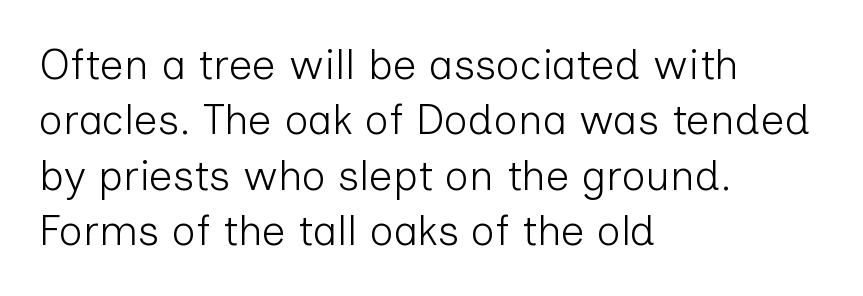
{"serif": "no", "italic": "no", "bold": "no", "weight": "light", "width": "normal", "stroke_contrast": "low", "x_height": "medium", "monospaced": "no", "underline": "no", "align": "left", "line_spacing": "normal", "line_spacing_ratio": 1.32, "letter_spacing": "normal", "letter_spacing_em": 0.0, "glyph_px": 42}
